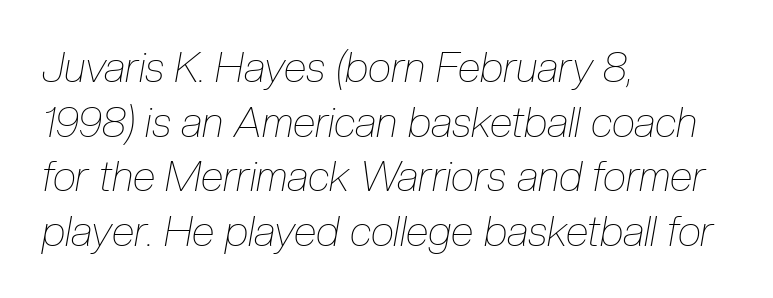
The image shows 42 px thin, condensed type, italic (leaning right); set left-aligned, normal line spacing (1.3x), normal letter spacing, not underlined; low stroke contrast and a medium x-height.
